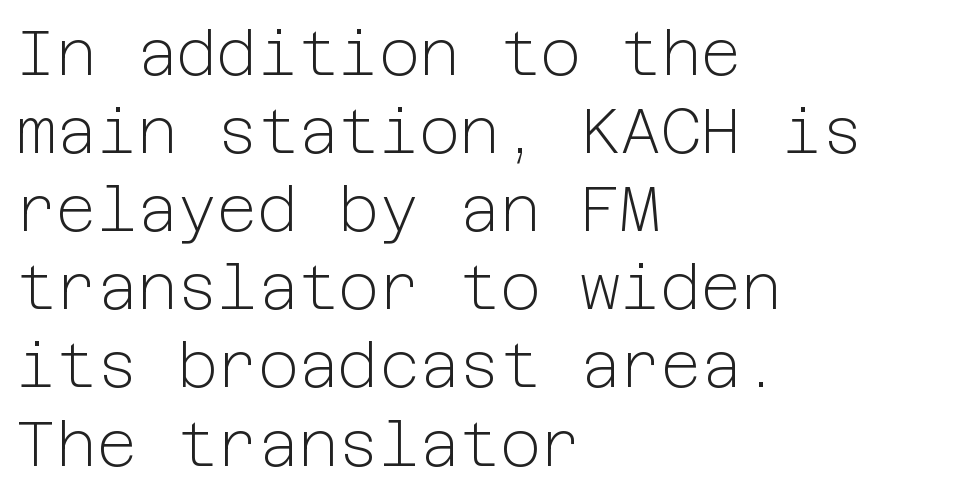
{"serif": "no", "italic": "no", "bold": "no", "weight": "light", "width": "normal", "stroke_contrast": "low", "x_height": "medium", "underline": "no", "align": "left", "line_spacing": "normal", "line_spacing_ratio": 1.26, "letter_spacing": "normal", "letter_spacing_em": 0.0, "glyph_px": 62}
